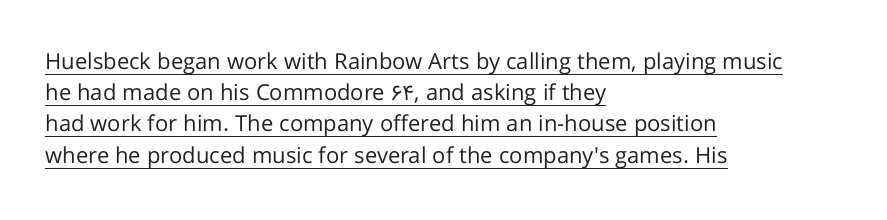
{"italic": "no", "bold": "no", "underline": "yes", "align": "left", "line_spacing": "normal", "line_spacing_ratio": 1.42, "letter_spacing": "normal", "letter_spacing_em": 0.0, "glyph_px": 22}
